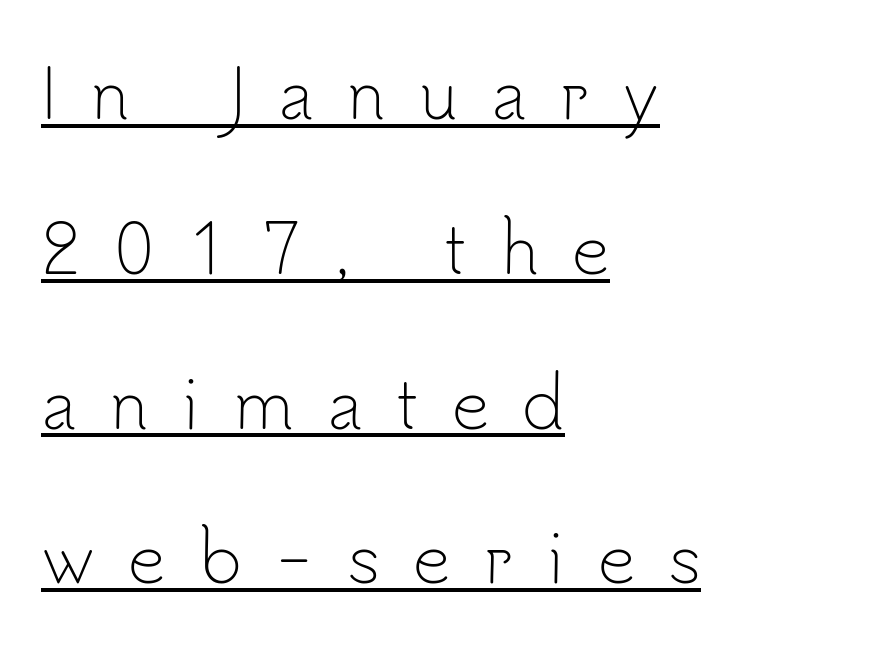
{"serif": "no", "italic": "no", "bold": "no", "weight": "light", "width": "normal", "stroke_contrast": "low", "x_height": "small", "monospaced": "no", "underline": "yes", "align": "left", "line_spacing": "loose", "line_spacing_ratio": 2.31, "letter_spacing": "wide", "letter_spacing_em": 0.49, "glyph_px": 67}
